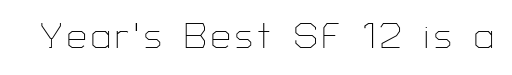
Q: Is the text bold? A: No.
Q: Is the text italic (slanted)? A: No, it is upright.
Q: Is the typeface a serif or a sans-serif typeface? A: Sans-serif.
Q: Is the text underlined? A: No.
Q: Width (condensed, normal, or wide)? A: Normal.
Q: Stroke contrast? A: Low.
Q: x-height? A: Medium.
Q: Monospaced? A: No.
